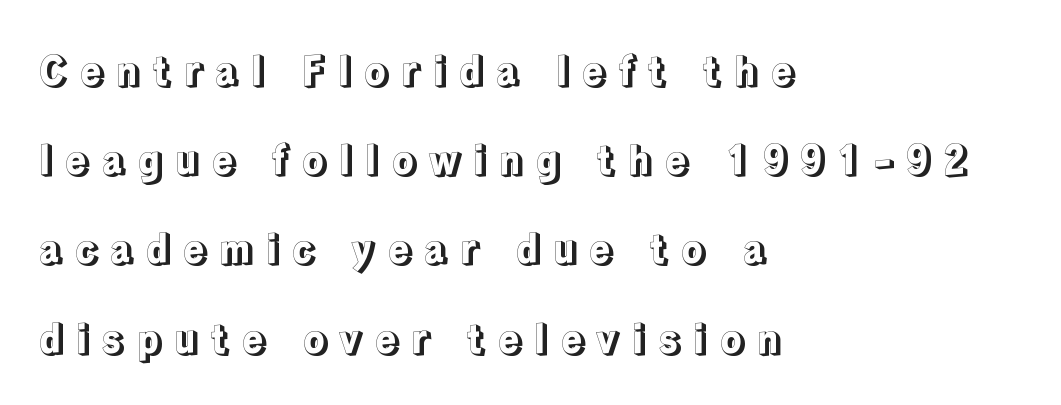
Q: Is the text italic (slanted)? A: No, it is upright.
Q: Is the text underlined? A: No.
Q: How is the paragraph aligned? A: Left-aligned.
Q: Is the spacing between letters normal or unusually wide? A: Unusually wide.
Q: Is the spacing between lines tight, normal or loose? A: Loose.
Q: Width (condensed, normal, or wide)? A: Normal.
Q: x-height? A: Medium.
Q: Monospaced? A: No.
